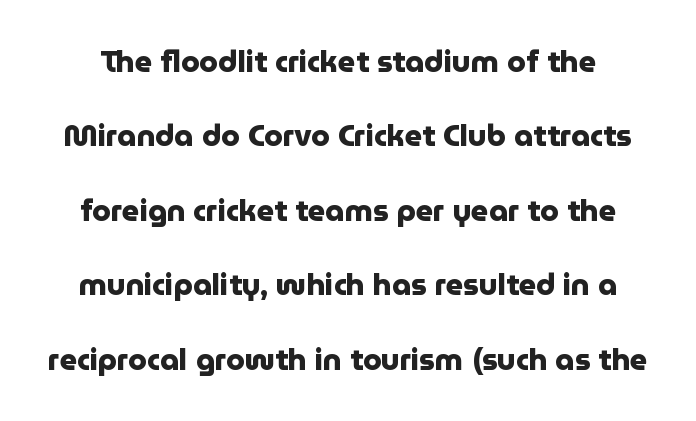
You could not count columns in this text — the font is proportionally spaced. A typesetter would mark this as roman, not italic. Words appear dense and cohesive because spacing is normal. Plenty of ink on the page — the face is bold. Examine the stroke ends and you'll find no serifs.
